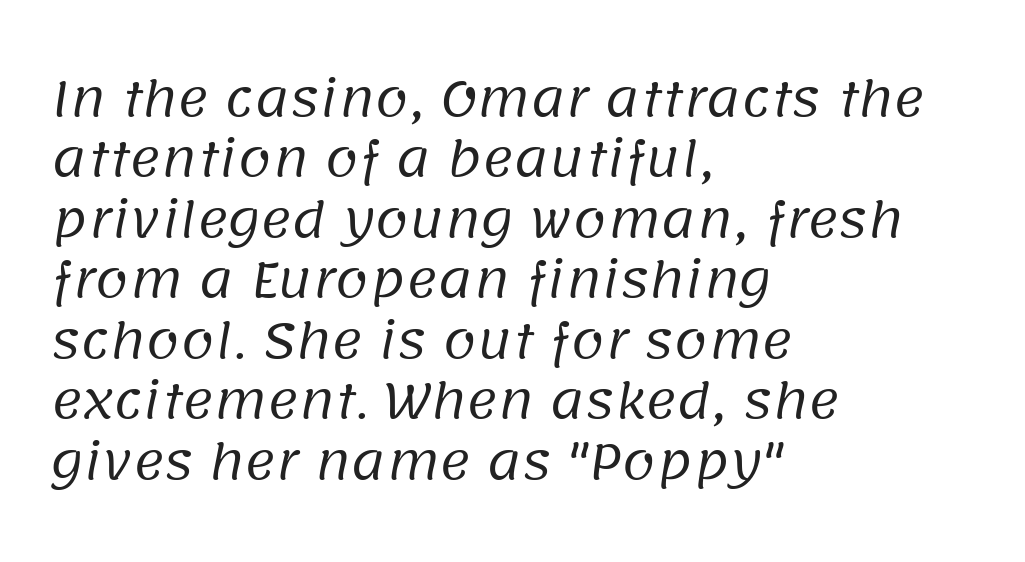
{"serif": "no", "bold": "no", "weight": "regular", "width": "normal", "stroke_contrast": "low", "x_height": "large", "monospaced": "no", "underline": "no", "align": "left", "line_spacing": "normal", "line_spacing_ratio": 1.26, "letter_spacing": "normal", "letter_spacing_em": 0.0, "glyph_px": 48}
